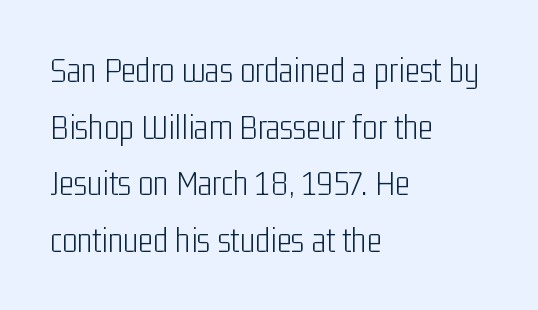
Q: Is the text bold? A: No.
Q: Is the text italic (slanted)? A: No, it is upright.
Q: Is the typeface a serif or a sans-serif typeface? A: Sans-serif.
Q: Is the text underlined? A: No.
Q: How is the paragraph aligned? A: Left-aligned.
Q: Is the spacing between letters normal or unusually wide? A: Normal.
Q: Is the spacing between lines tight, normal or loose? A: Normal.
Q: Width (condensed, normal, or wide)? A: Condensed.
Q: Stroke contrast? A: Low.
Q: x-height? A: Medium.
Q: Monospaced? A: No.
